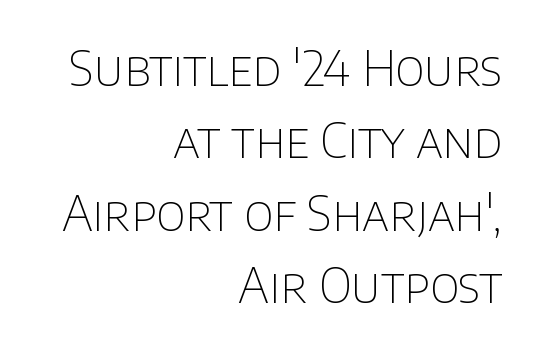
Q: Is the text bold? A: No.
Q: Is the text italic (slanted)? A: No, it is upright.
Q: Is the typeface a serif or a sans-serif typeface? A: Sans-serif.
Q: Is the text underlined? A: No.
Q: How is the paragraph aligned? A: Right-aligned.
Q: Is the spacing between letters normal or unusually wide? A: Normal.
Q: Is the spacing between lines tight, normal or loose? A: Normal.
Q: Width (condensed, normal, or wide)? A: Normal.
Q: Stroke contrast? A: Low.
Q: x-height? A: Large.
Q: Monospaced? A: No.
